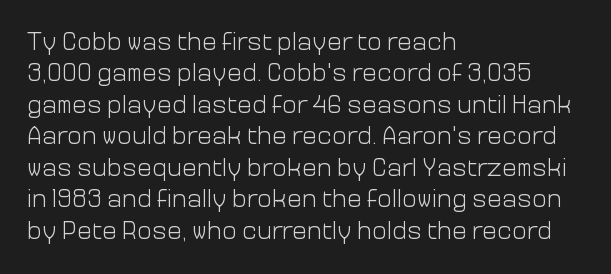
The image shows 25 px text type, upright; set left-aligned, normal line spacing (1.26x), normal letter spacing, not underlined.
